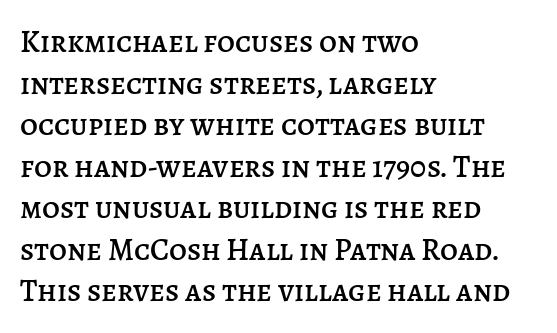
{"italic": "no", "width": "normal", "stroke_contrast": "low", "x_height": "large", "monospaced": "no", "underline": "no", "align": "left", "line_spacing": "normal", "line_spacing_ratio": 1.34, "letter_spacing": "normal", "letter_spacing_em": 0.0, "glyph_px": 31}
